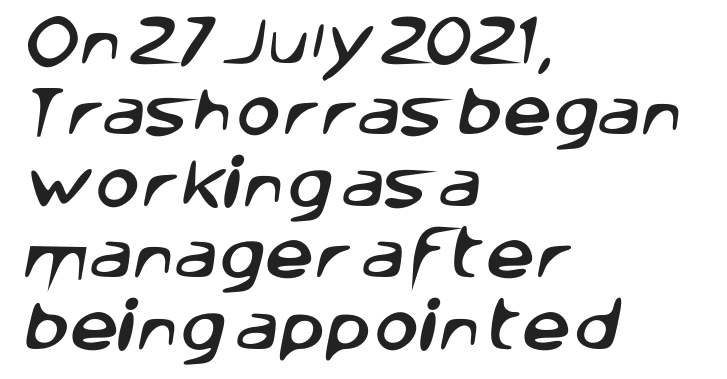
Q: Is the typeface a serif or a sans-serif typeface? A: Sans-serif.
Q: Is the text underlined? A: No.
Q: How is the paragraph aligned? A: Left-aligned.
Q: Is the spacing between letters normal or unusually wide? A: Normal.
Q: Is the spacing between lines tight, normal or loose? A: Normal.
Q: Width (condensed, normal, or wide)? A: Normal.
Q: Stroke contrast? A: Low.
Q: x-height? A: Large.
Q: Monospaced? A: No.
